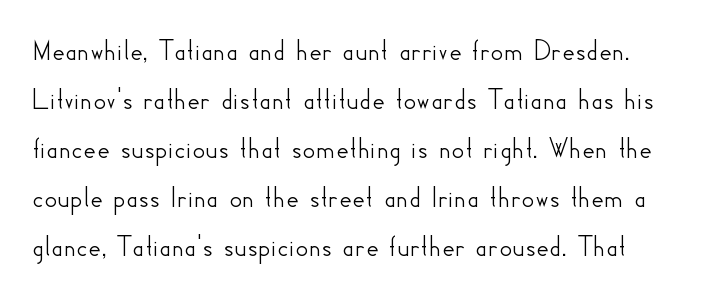
Q: Is the text italic (slanted)? A: No, it is upright.
Q: Is the typeface a serif or a sans-serif typeface? A: Sans-serif.
Q: Is the text underlined? A: No.
Q: Is the spacing between letters normal or unusually wide? A: Normal.
Q: Is the spacing between lines tight, normal or loose? A: Normal.
Q: Width (condensed, normal, or wide)? A: Normal.
Q: Stroke contrast? A: Low.
Q: x-height? A: Small.
Q: Monospaced? A: No.
